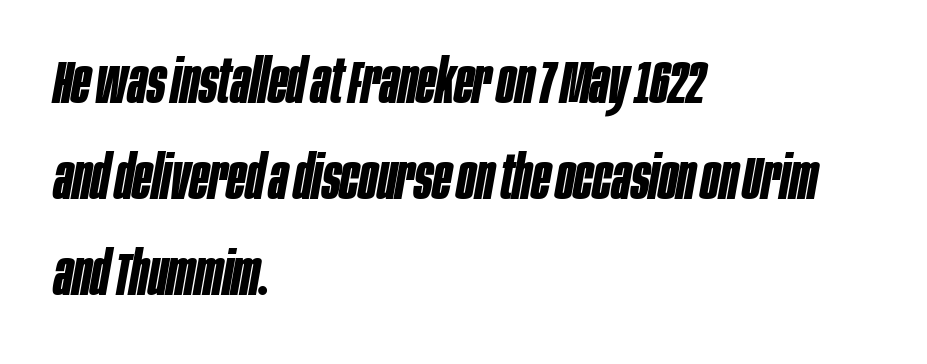
There is no visible air inserted between adjacent glyphs. The lettering tilts uniformly, giving the passage an italic look. Decoration check: the copy has no underline. Look at the stroke-to-counter ratio: heavy, a bold. The typesetter chose a ragged-right arrangement here. Reading down the column, the eye jumps a familiar distance to each next line.
